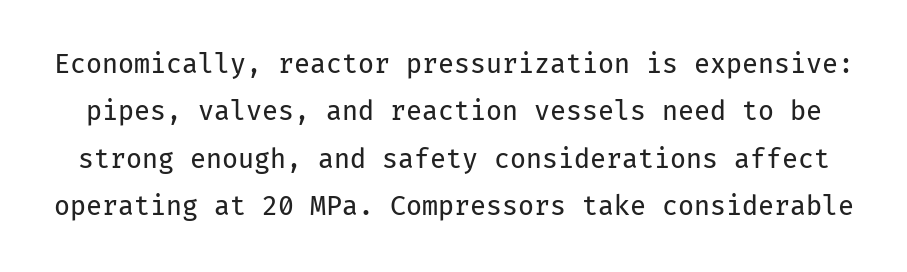
Q: Is the text bold? A: No.
Q: Is the text italic (slanted)? A: No, it is upright.
Q: Is the text underlined? A: No.
Q: Is the spacing between letters normal or unusually wide? A: Normal.
